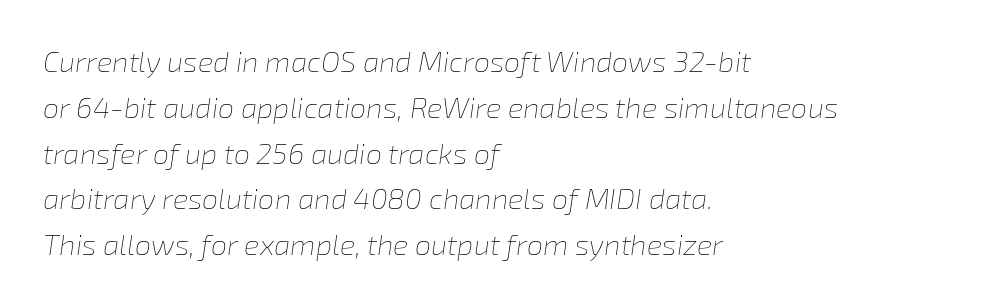
{"italic": "yes", "lean": "right", "slant_degrees": 8, "bold": "no", "weight": "thin", "width": "normal", "stroke_contrast": "low", "x_height": "medium", "monospaced": "no", "underline": "no", "align": "left", "line_spacing": "normal", "line_spacing_ratio": 1.58, "letter_spacing": "normal", "letter_spacing_em": 0.0, "glyph_px": 29}
